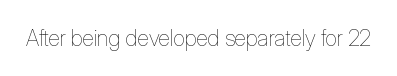
{"italic": "no", "bold": "no", "underline": "no", "letter_spacing": "normal", "letter_spacing_em": 0.0, "glyph_px": 22}
